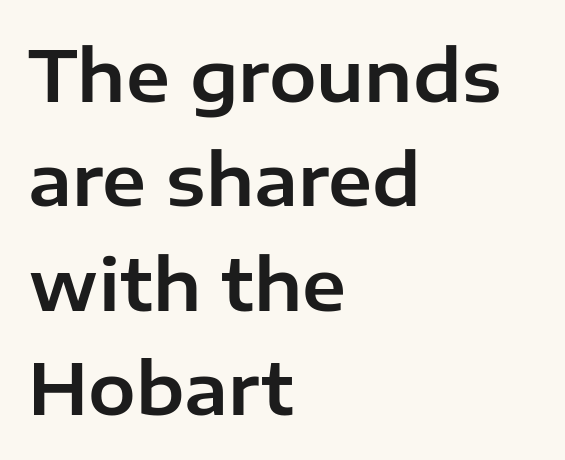
The image shows 71 px sans-serif type, upright; set left-aligned, normal line spacing (1.47x), normal letter spacing, not underlined; low stroke contrast and a medium x-height.
